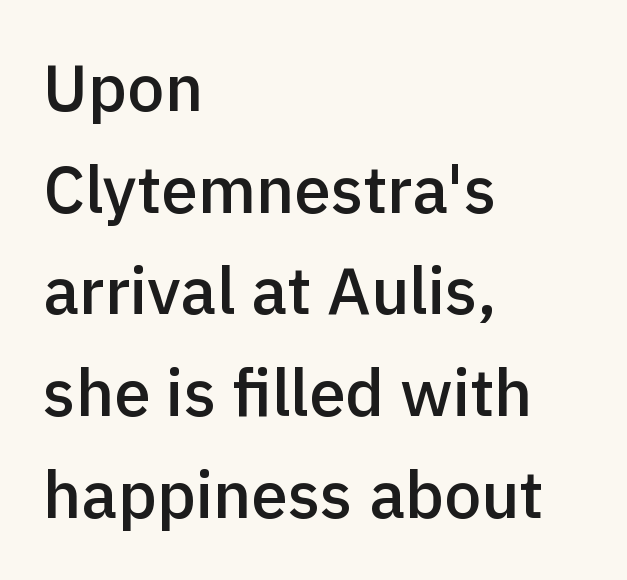
Q: Is the text bold? A: Semi-bold.
Q: Is the text italic (slanted)? A: No, it is upright.
Q: Is the typeface a serif or a sans-serif typeface? A: Sans-serif.
Q: Is the text underlined? A: No.
Q: How is the paragraph aligned? A: Left-aligned.
Q: Is the spacing between letters normal or unusually wide? A: Normal.
Q: Is the spacing between lines tight, normal or loose? A: Normal.
Q: Width (condensed, normal, or wide)? A: Normal.
Q: x-height? A: Medium.
Q: Monospaced? A: No.
